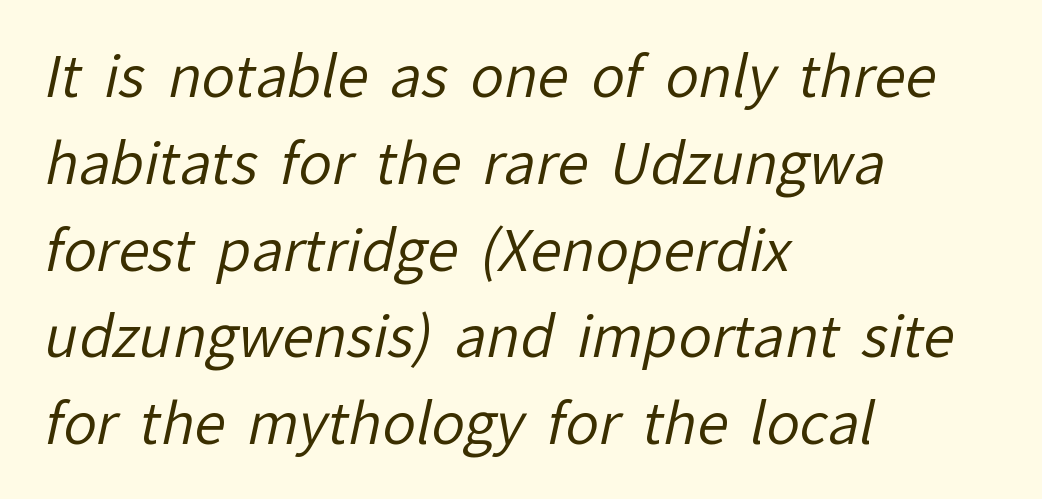
Left-aligned paragraph, ragged on the right. This sample uses a sans-serif face. Quick note: underline off. The rendering uses natural spacing where letterforms have individual widths. The lines sit at an ordinary, default distance from one another. Characters follow at the spacing the type designer built in.
